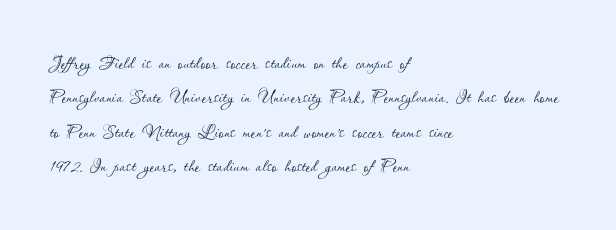
Vertical stems look standard width or narrower in stroke. Default kerning and tracking; the words read as compact shapes. These lines are set flush left with a ragged right edge. The baseline area is clear.
